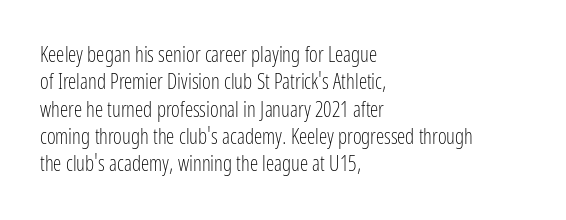
Q: Is the text bold? A: No.
Q: Is the text italic (slanted)? A: No, it is upright.
Q: Is the text underlined? A: No.
Q: How is the paragraph aligned? A: Left-aligned.
Q: Is the spacing between letters normal or unusually wide? A: Normal.
Q: Is the spacing between lines tight, normal or loose? A: Normal.
